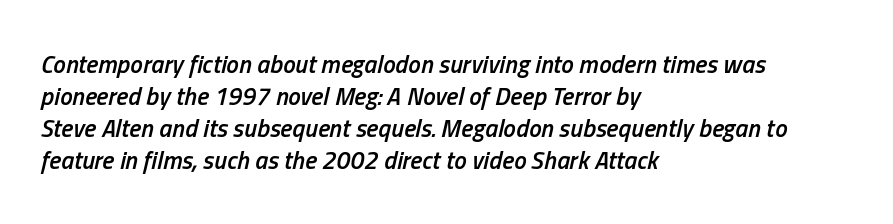
{"italic": "yes", "lean": "right", "slant_degrees": 13, "bold": "semi", "underline": "no", "align": "left", "line_spacing": "normal", "line_spacing_ratio": 1.28, "letter_spacing": "normal", "letter_spacing_em": 0.0, "glyph_px": 25}
